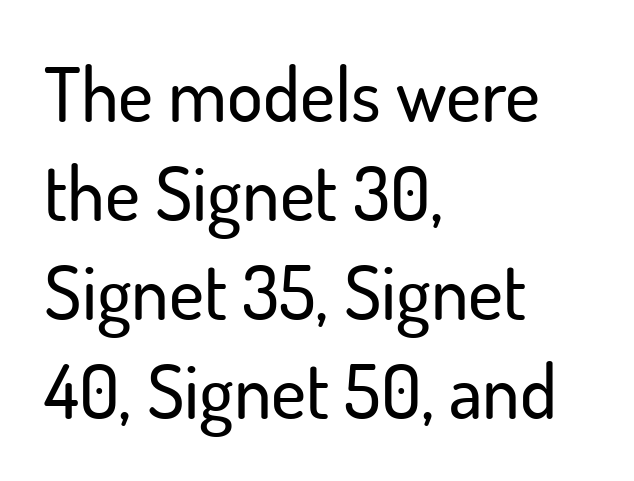
Q: Is the text italic (slanted)? A: No, it is upright.
Q: Is the typeface a serif or a sans-serif typeface? A: Sans-serif.
Q: Is the text underlined? A: No.
Q: How is the paragraph aligned? A: Left-aligned.
Q: Is the spacing between letters normal or unusually wide? A: Normal.
Q: Is the spacing between lines tight, normal or loose? A: Normal.
Q: Width (condensed, normal, or wide)? A: Normal.
Q: Stroke contrast? A: Low.
Q: x-height? A: Small.
Q: Monospaced? A: No.
